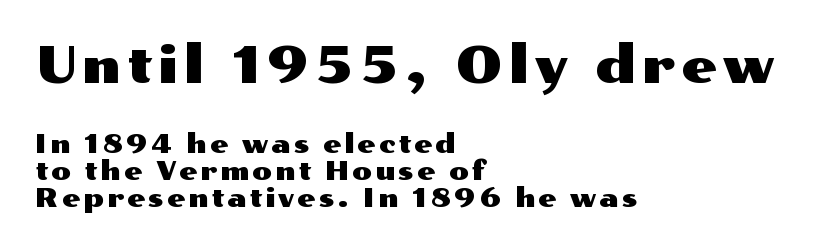
{"serif": "no", "italic": "no", "width": "wide", "stroke_contrast": "medium", "x_height": "medium", "monospaced": "no", "underline": "no", "align": "left", "line_spacing": "tight", "line_spacing_ratio": 1.03, "larger_block": "first", "size_ratio": 1.96, "glyph_px": 51}
